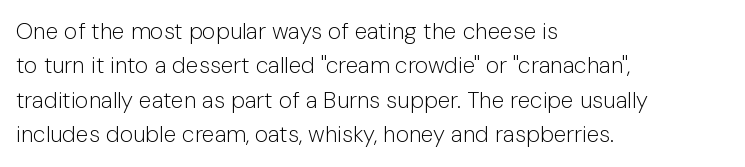
Q: Is the text bold? A: No.
Q: Is the text italic (slanted)? A: No, it is upright.
Q: Is the text underlined? A: No.
Q: How is the paragraph aligned? A: Left-aligned.
Q: Is the spacing between letters normal or unusually wide? A: Normal.
Q: Is the spacing between lines tight, normal or loose? A: Normal.
